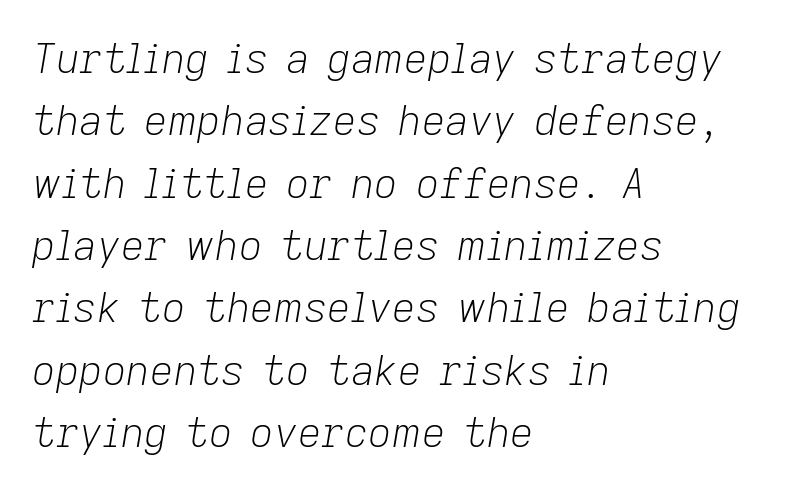
Q: Is the text bold? A: No.
Q: Is the text italic (slanted)? A: Yes, it leans right by about 9 degrees.
Q: Is the text underlined? A: No.
Q: How is the paragraph aligned? A: Left-aligned.
Q: Is the spacing between letters normal or unusually wide? A: Normal.
Q: Is the spacing between lines tight, normal or loose? A: Normal.
Q: Width (condensed, normal, or wide)? A: Normal.
Q: Stroke contrast? A: Low.
Q: x-height? A: Medium.
Q: Monospaced? A: No.
